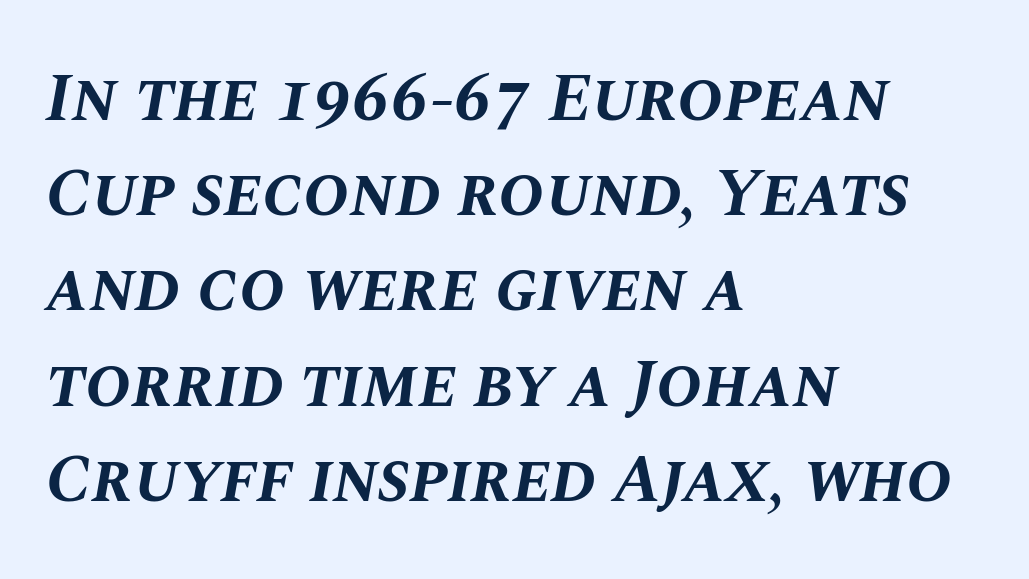
Q: Is the text bold? A: Yes.
Q: Is the text italic (slanted)? A: Yes, it leans right by about 10 degrees.
Q: Is the text underlined? A: No.
Q: How is the paragraph aligned? A: Left-aligned.
Q: Is the spacing between letters normal or unusually wide? A: Normal.
Q: Is the spacing between lines tight, normal or loose? A: Normal.
Q: Width (condensed, normal, or wide)? A: Normal.
Q: Stroke contrast? A: Medium.
Q: x-height? A: Large.
Q: Monospaced? A: No.
